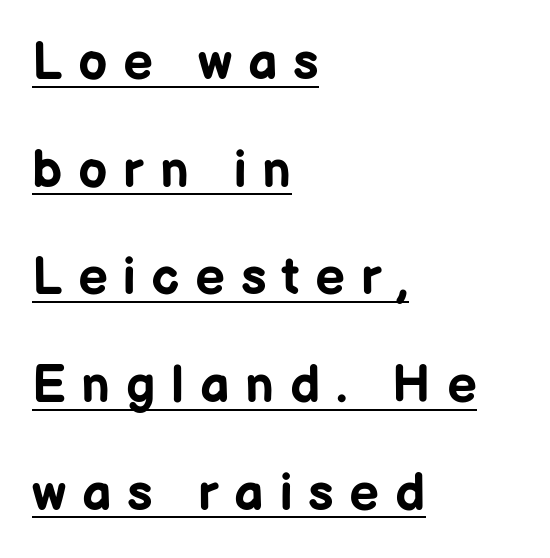
Q: Is the text bold? A: Yes.
Q: Is the text italic (slanted)? A: No, it is upright.
Q: Is the typeface a serif or a sans-serif typeface? A: Sans-serif.
Q: Is the text underlined? A: Yes.
Q: How is the paragraph aligned? A: Left-aligned.
Q: Is the spacing between letters normal or unusually wide? A: Unusually wide.
Q: Is the spacing between lines tight, normal or loose? A: Loose.
Q: Width (condensed, normal, or wide)? A: Normal.
Q: Stroke contrast? A: Low.
Q: x-height? A: Medium.
Q: Monospaced? A: No.
